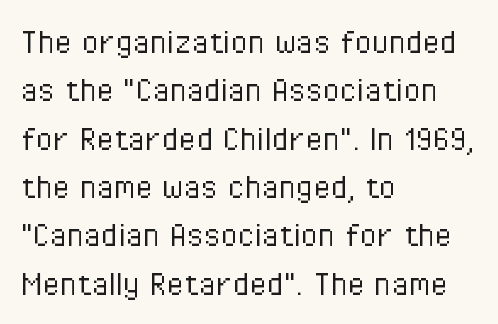
{"serif": "no", "italic": "no", "bold": "no", "weight": "light", "width": "condensed", "stroke_contrast": "low", "x_height": "medium", "monospaced": "no", "underline": "no", "align": "left", "line_spacing_ratio": 1.24, "letter_spacing": "normal", "letter_spacing_em": 0.0, "glyph_px": 39}
